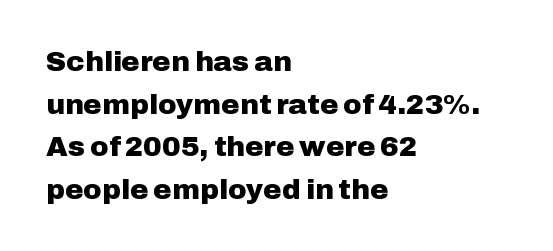
This sample uses an upright cut, with every glyph sitting square on the baseline. Typesetter's note: full bold, strokes at maximum text heaviness. The face used here is a sans, in the tradition of grotesques and geometrics. The foot of each line stays bare and open.
